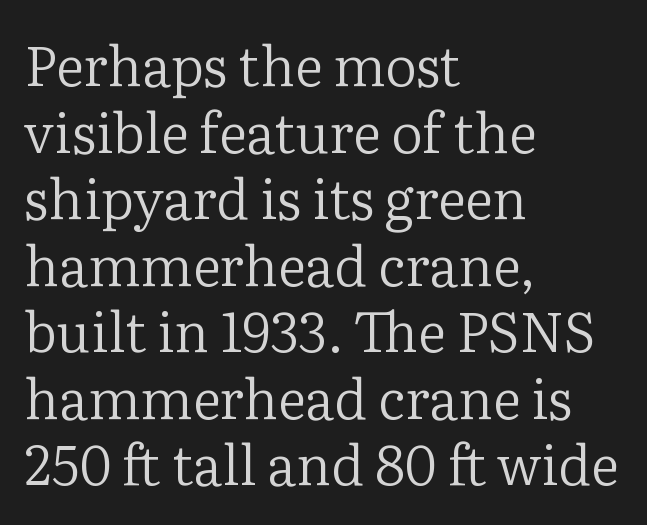
Q: Is the text bold? A: No.
Q: Is the text italic (slanted)? A: No, it is upright.
Q: Is the typeface a serif or a sans-serif typeface? A: Serif.
Q: Is the text underlined? A: No.
Q: How is the paragraph aligned? A: Left-aligned.
Q: Is the spacing between letters normal or unusually wide? A: Normal.
Q: Width (condensed, normal, or wide)? A: Normal.
Q: Stroke contrast? A: Low.
Q: x-height? A: Medium.
Q: Monospaced? A: No.
